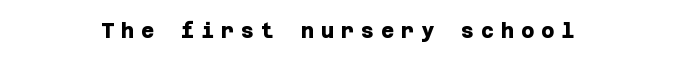
Q: Is the text bold? A: Yes.
Q: Is the text underlined? A: No.
Q: How is the paragraph aligned? A: Centered.
Q: Is the spacing between letters normal or unusually wide? A: Unusually wide.
